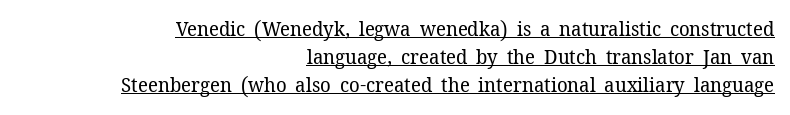
{"italic": "no", "bold": "no", "underline": "yes", "align": "right", "line_spacing": "normal", "line_spacing_ratio": 1.4, "letter_spacing": "normal", "letter_spacing_em": 0.0, "glyph_px": 20}
